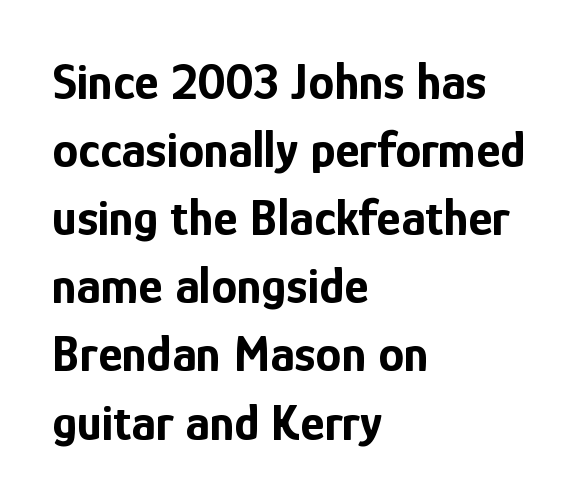
{"serif": "no", "italic": "no", "bold": "yes", "weight": "bold", "width": "condensed", "stroke_contrast": "low", "x_height": "medium", "monospaced": "no", "underline": "no", "align": "left", "line_spacing": "normal", "line_spacing_ratio": 1.31, "letter_spacing": "normal", "letter_spacing_em": 0.0, "glyph_px": 52}
